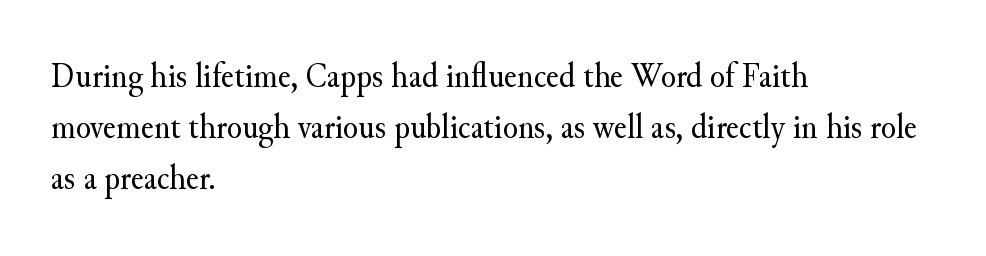
Q: Is the text bold? A: No.
Q: Is the text italic (slanted)? A: No, it is upright.
Q: Is the typeface a serif or a sans-serif typeface? A: Serif.
Q: Is the text underlined? A: No.
Q: How is the paragraph aligned? A: Left-aligned.
Q: Is the spacing between letters normal or unusually wide? A: Normal.
Q: Is the spacing between lines tight, normal or loose? A: Normal.
Q: Width (condensed, normal, or wide)? A: Normal.
Q: Stroke contrast? A: Medium.
Q: x-height? A: Small.
Q: Monospaced? A: No.
